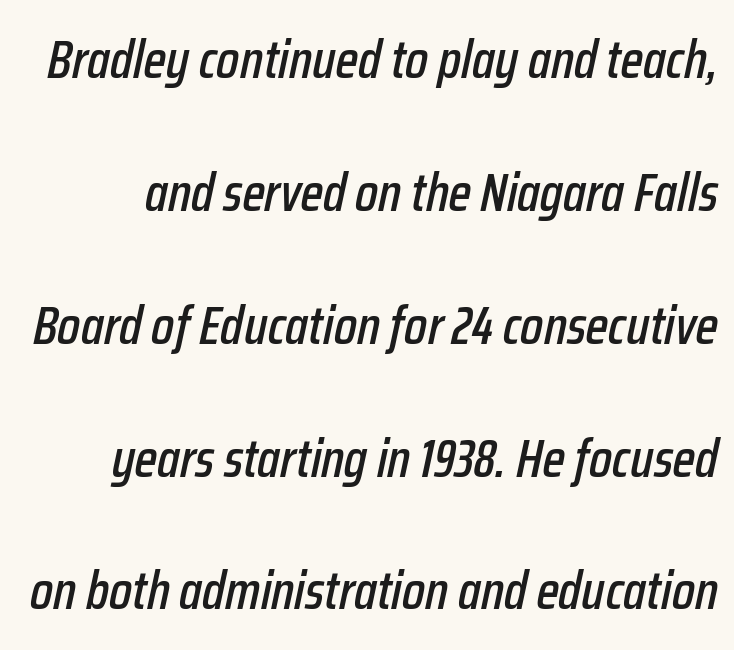
{"italic": "yes", "lean": "right", "slant_degrees": 12, "width": "condensed", "stroke_contrast": "low", "x_height": "medium", "monospaced": "no", "underline": "no", "line_spacing": "loose", "line_spacing_ratio": 2.46, "letter_spacing": "normal", "letter_spacing_em": 0.0, "glyph_px": 54}
